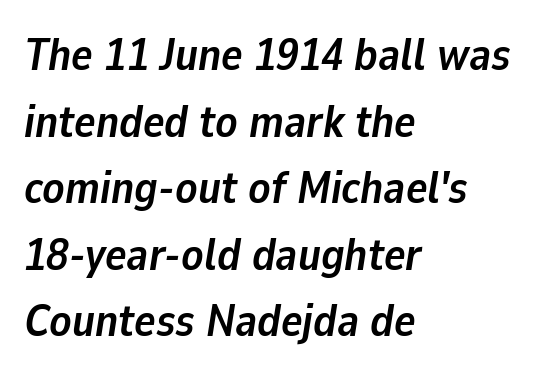
Q: Is the text bold? A: Yes.
Q: Is the text italic (slanted)? A: Yes, it leans right by about 9 degrees.
Q: Is the text underlined? A: No.
Q: How is the paragraph aligned? A: Left-aligned.
Q: Is the spacing between letters normal or unusually wide? A: Normal.
Q: Is the spacing between lines tight, normal or loose? A: Normal.
Q: Width (condensed, normal, or wide)? A: Normal.
Q: Stroke contrast? A: Low.
Q: x-height? A: Medium.
Q: Monospaced? A: No.
